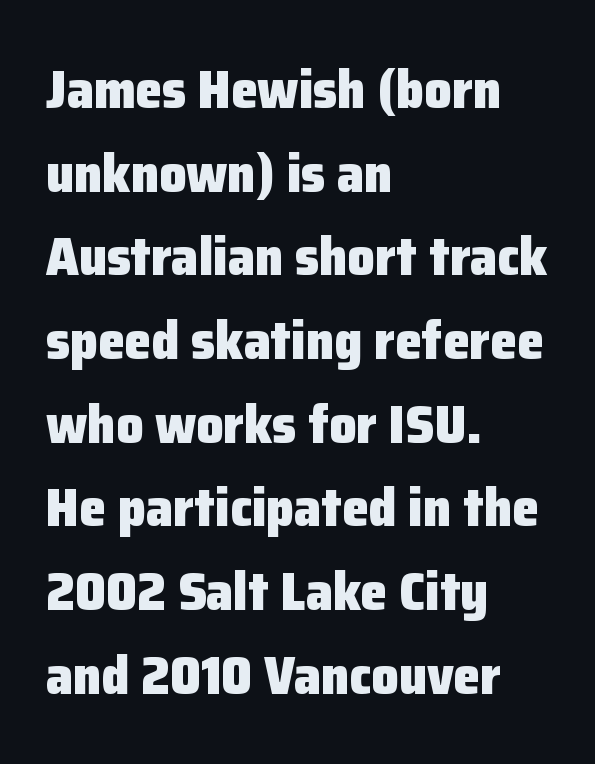
Q: Is the text bold? A: Yes.
Q: Is the text italic (slanted)? A: No, it is upright.
Q: Is the typeface a serif or a sans-serif typeface? A: Sans-serif.
Q: Is the text underlined? A: No.
Q: How is the paragraph aligned? A: Left-aligned.
Q: Is the spacing between letters normal or unusually wide? A: Normal.
Q: Is the spacing between lines tight, normal or loose? A: Normal.
Q: Width (condensed, normal, or wide)? A: Normal.
Q: Stroke contrast? A: Low.
Q: x-height? A: Medium.
Q: Monospaced? A: No.
